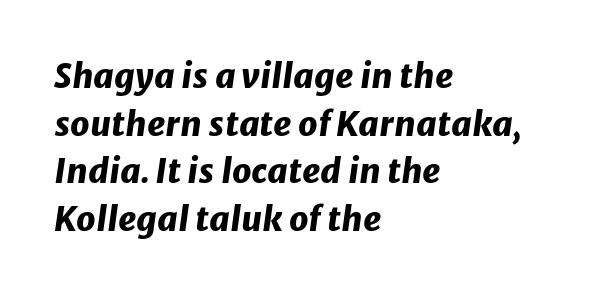
The image shows 34 px heavy type, italic (leaning right); set left-aligned, normal line spacing (1.4x), normal letter spacing, not underlined; low stroke contrast and a medium x-height.
